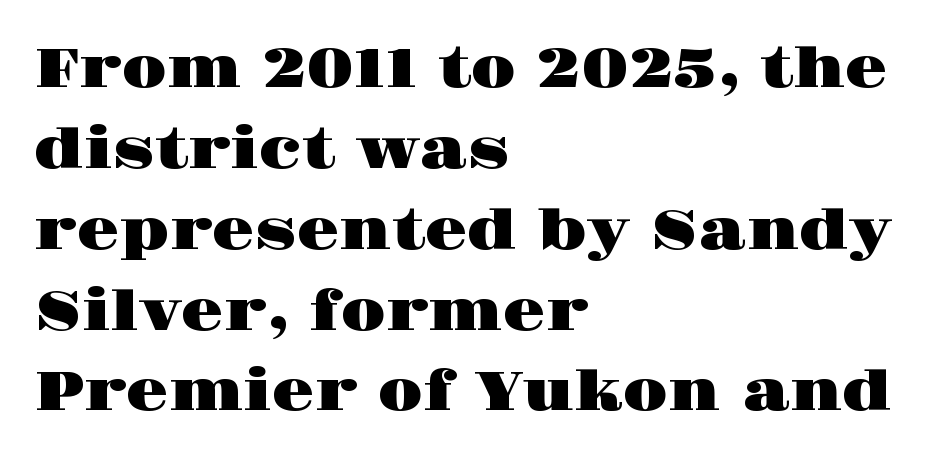
The image shows 55 px wide serif type, upright; set left-aligned, normal line spacing (1.47x), normal letter spacing, not underlined; high stroke contrast and a large x-height.
